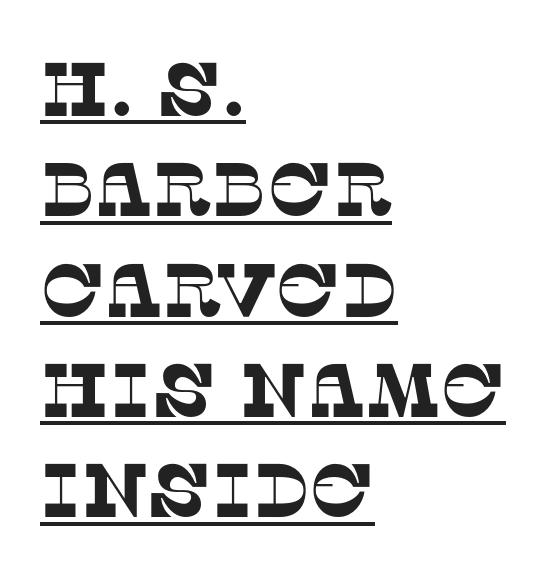
{"serif": "yes", "width": "normal", "stroke_contrast": "low", "x_height": "large", "monospaced": "no", "underline": "yes", "align": "left", "line_spacing": "normal", "line_spacing_ratio": 1.32, "letter_spacing": "normal", "letter_spacing_em": 0.0, "glyph_px": 76}
